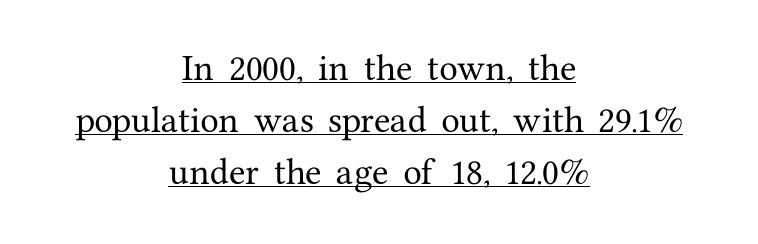
Q: Is the text italic (slanted)? A: No, it is upright.
Q: Is the typeface a serif or a sans-serif typeface? A: Serif.
Q: Is the text underlined? A: Yes.
Q: How is the paragraph aligned? A: Centered.
Q: Is the spacing between letters normal or unusually wide? A: Normal.
Q: Width (condensed, normal, or wide)? A: Normal.
Q: Stroke contrast? A: Medium.
Q: x-height? A: Medium.
Q: Monospaced? A: No.
